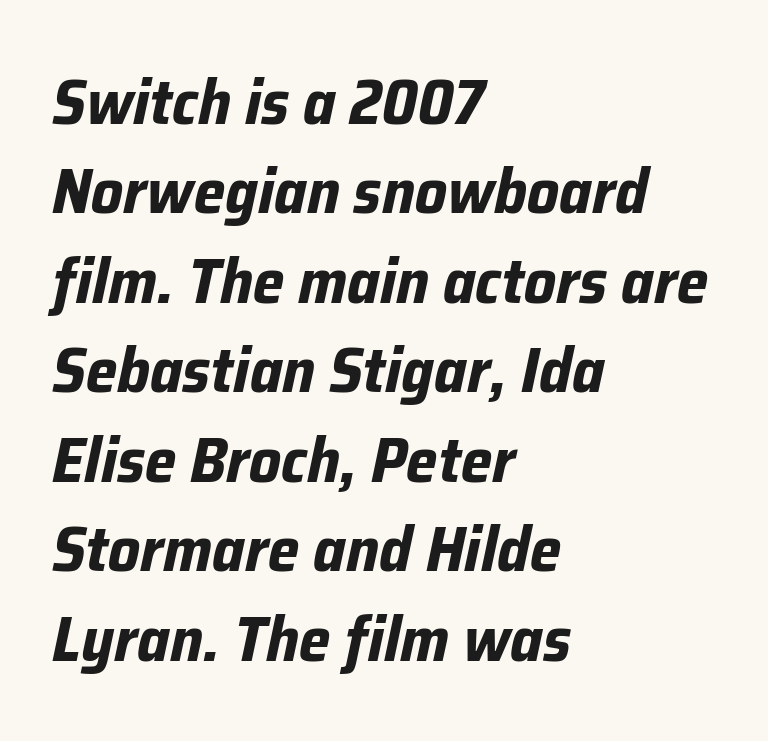
{"italic": "yes", "lean": "right", "slant_degrees": 12, "bold": "yes", "weight": "bold", "width": "normal", "stroke_contrast": "low", "x_height": "medium", "monospaced": "no", "underline": "no", "align": "left", "line_spacing": "normal", "line_spacing_ratio": 1.42, "letter_spacing": "normal", "letter_spacing_em": 0.0, "glyph_px": 63}
